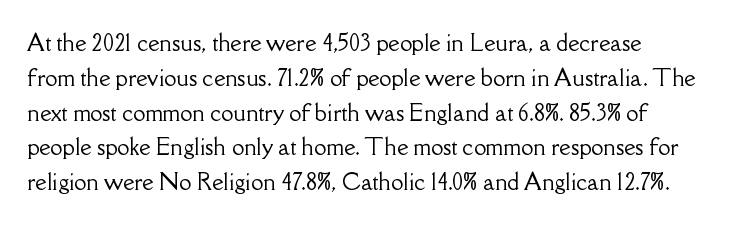
The letters stand straight up with perfectly vertical stems. The strip under each line holds only bare page. Each new line begins a customary step beneath the previous one. Inter-character spacing is left at the font's built-in metrics. The paragraph shown leans on its left margin.
